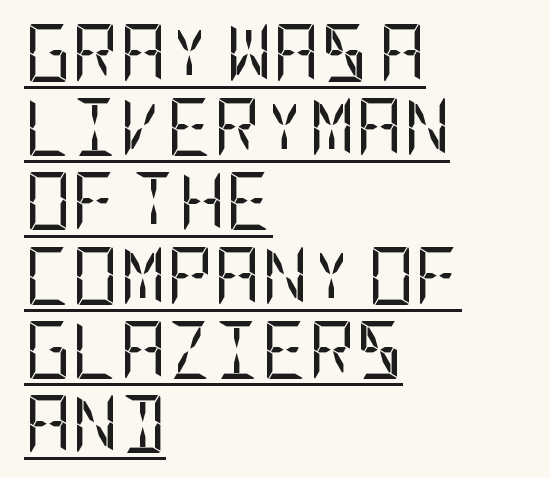
Q: Is the text bold? A: No.
Q: Is the text italic (slanted)? A: No, it is upright.
Q: Is the typeface a serif or a sans-serif typeface? A: Sans-serif.
Q: Is the text underlined? A: Yes.
Q: How is the paragraph aligned? A: Left-aligned.
Q: Is the spacing between letters normal or unusually wide? A: Normal.
Q: Is the spacing between lines tight, normal or loose? A: Normal.
Q: Width (condensed, normal, or wide)? A: Condensed.
Q: Stroke contrast? A: Low.
Q: x-height? A: Large.
